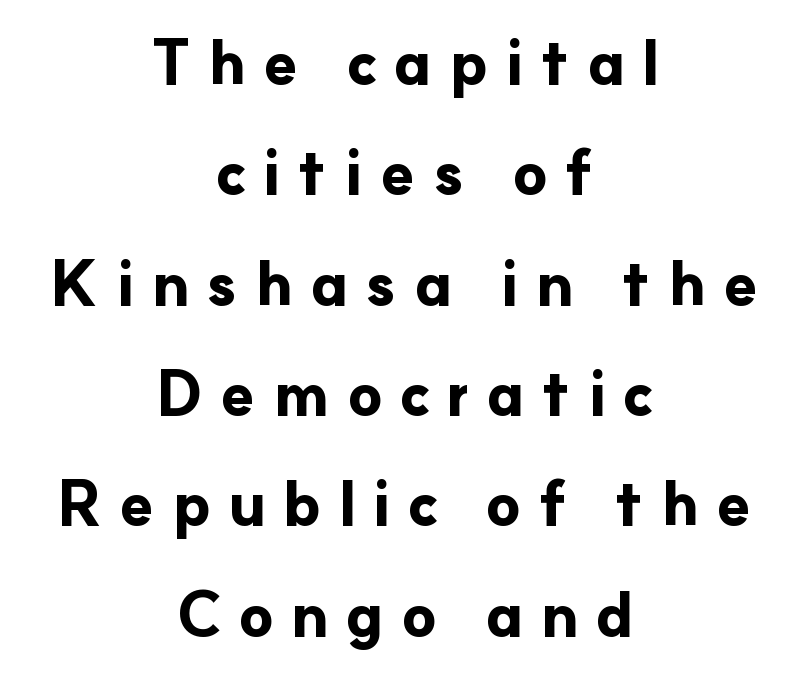
Tracking here is generous; glyphs stand well apart from one another. Note the varied advance widths — an 'i' is clearly narrower than an 'm'. Pretty heavy lettering here — definitely bold. In terms of letterform style, serifs are entirely absent.
